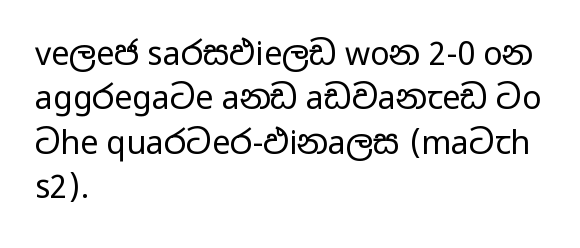
The image shows 32 px regular-weight, wide sans-serif type, upright; set left-aligned, normal line spacing (1.39x), normal letter spacing, not underlined; low stroke contrast and a medium x-height.
